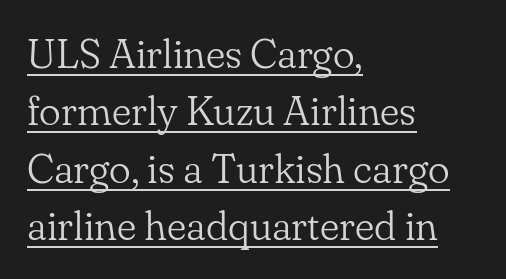
The image shows 41 px light serif type, upright; set left-aligned, normal line spacing (1.4x), normal letter spacing, underlined; low stroke contrast and a small x-height.
